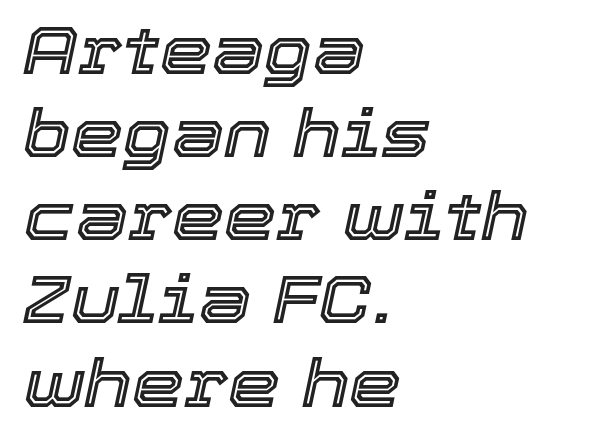
In terms of letterspacing, this is plain default setting. Compared with ordinary roman type, these characters are visibly tilted. Think of a printed novel: that variable character pitch is what you see here. Notice how the passage keeps a crisp vertical edge on the left only.
